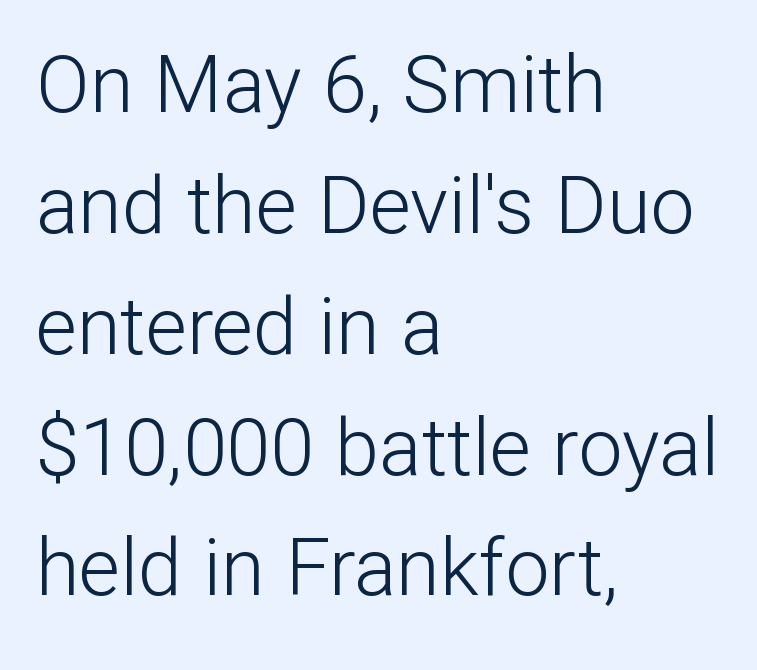
Weight: not bold — regular or lighter. A typesetter would label this face a sans. Default kerning and tracking; the words read as compact shapes. Typeset ragged right — the left edge is the straight one. Students, observe: this is what conventionally led text looks like. These lines are rendered in a variable-pitch font.
